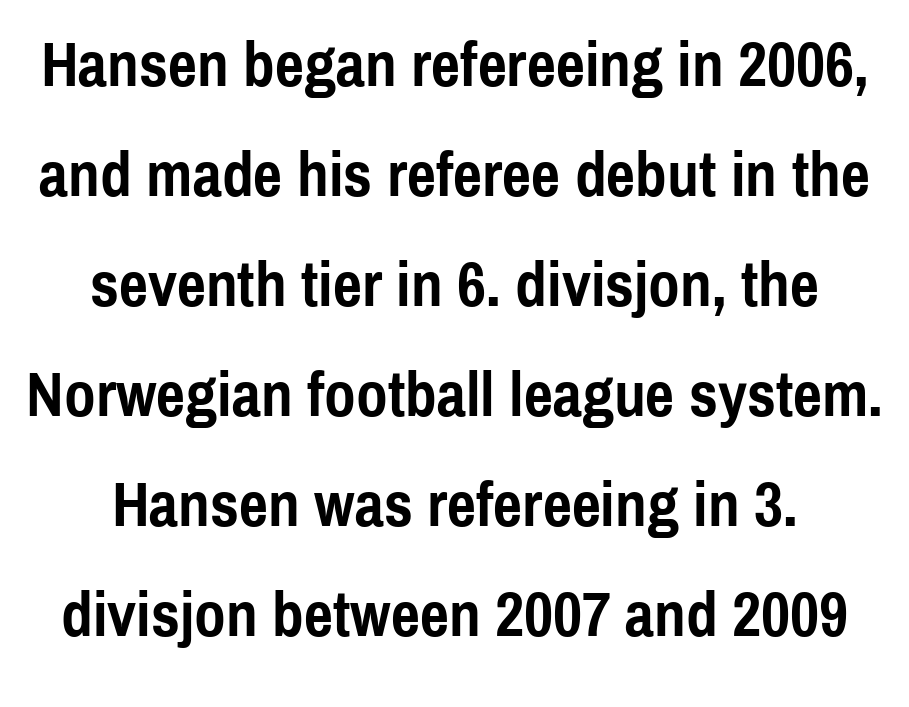
Q: Is the text bold? A: Yes.
Q: Is the text italic (slanted)? A: No, it is upright.
Q: Is the typeface a serif or a sans-serif typeface? A: Sans-serif.
Q: Is the text underlined? A: No.
Q: How is the paragraph aligned? A: Centered.
Q: Is the spacing between letters normal or unusually wide? A: Normal.
Q: Width (condensed, normal, or wide)? A: Condensed.
Q: x-height? A: Medium.
Q: Monospaced? A: No.
